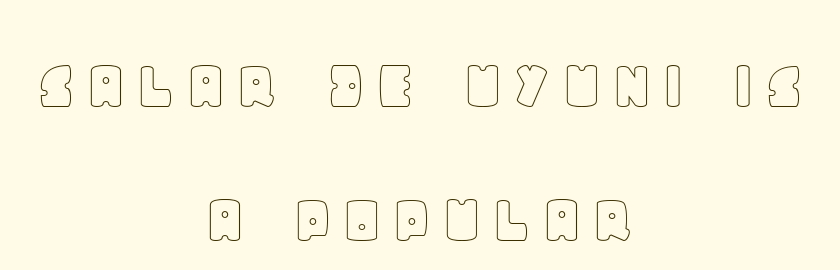
Q: Is the text italic (slanted)? A: No, it is upright.
Q: Is the text underlined? A: No.
Q: How is the paragraph aligned? A: Centered.
Q: Width (condensed, normal, or wide)? A: Normal.
Q: x-height? A: Large.
Q: Monospaced? A: No.
